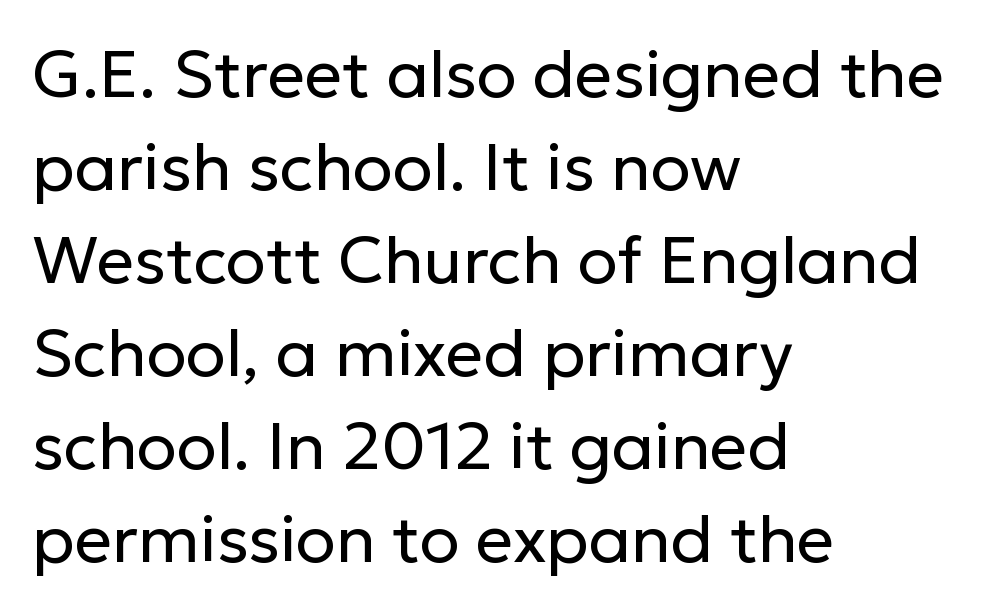
Q: Is the text bold? A: No.
Q: Is the text italic (slanted)? A: No, it is upright.
Q: Is the typeface a serif or a sans-serif typeface? A: Sans-serif.
Q: Is the text underlined? A: No.
Q: How is the paragraph aligned? A: Left-aligned.
Q: Is the spacing between letters normal or unusually wide? A: Normal.
Q: Is the spacing between lines tight, normal or loose? A: Normal.
Q: Width (condensed, normal, or wide)? A: Normal.
Q: Stroke contrast? A: Low.
Q: x-height? A: Medium.
Q: Monospaced? A: No.
